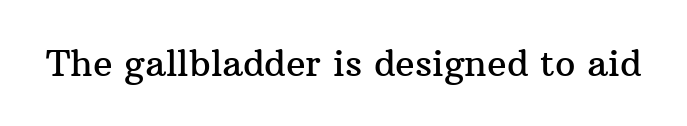
The image shows 36 px serif type, upright; set normal letter spacing, not underlined; medium stroke contrast and a medium x-height.
